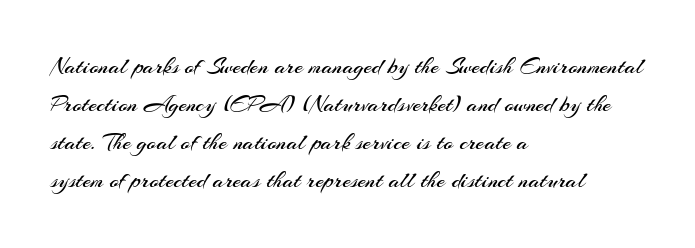
The image shows 24 px text type; set left-aligned, normal line spacing (1.59x), normal letter spacing, not underlined.
